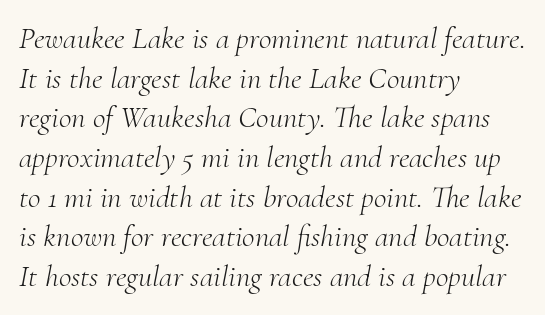
Only glyphs here, with clear space below each row. Little horizontal feet cap the strokes, marking this as serif type. The passage shown leans; its letterforms are oblique. A typesetter would call this proportional, since set widths differ per character.
